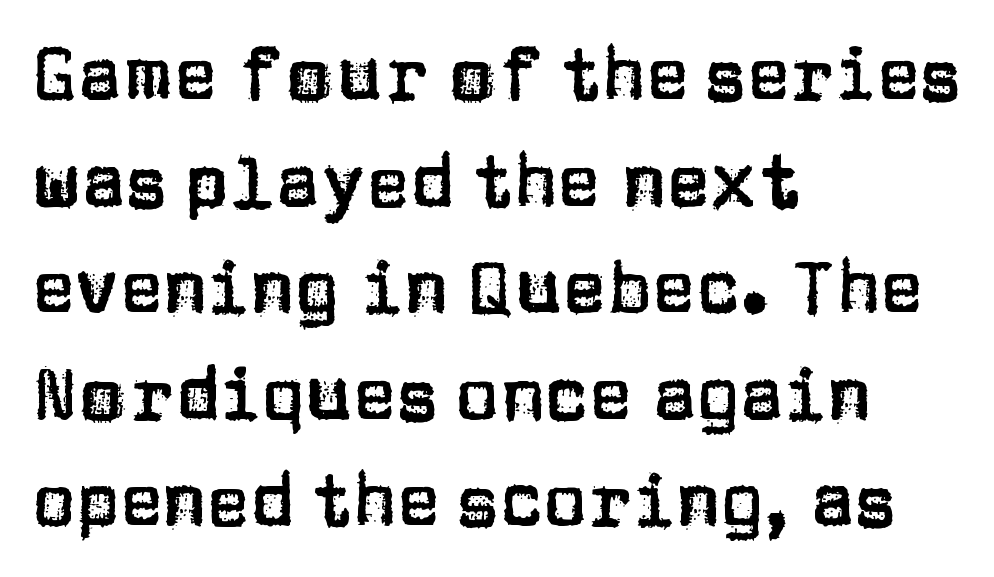
The image shows 73 px sans-serif type, upright; set left-aligned, normal line spacing (1.46x), normal letter spacing, not underlined; low stroke contrast and a large x-height.
